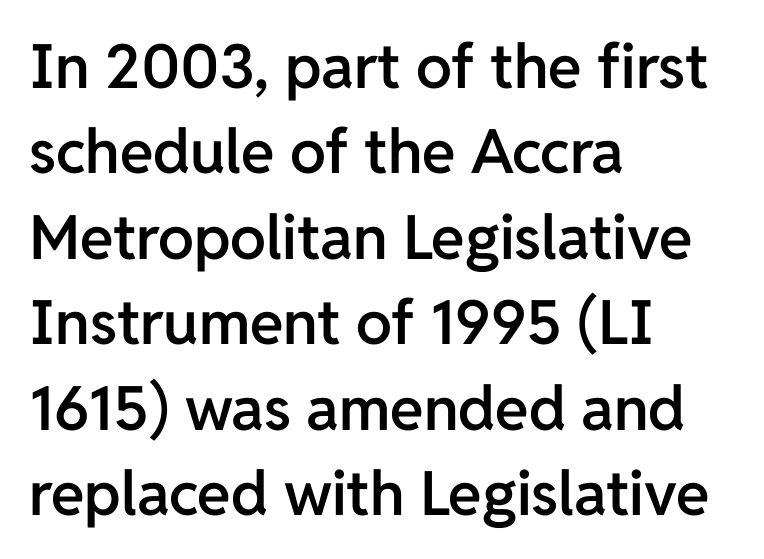
The image shows 61 px semibold sans-serif type, upright; set left-aligned, normal line spacing (1.4x), normal letter spacing, not underlined; low stroke contrast and a medium x-height.
